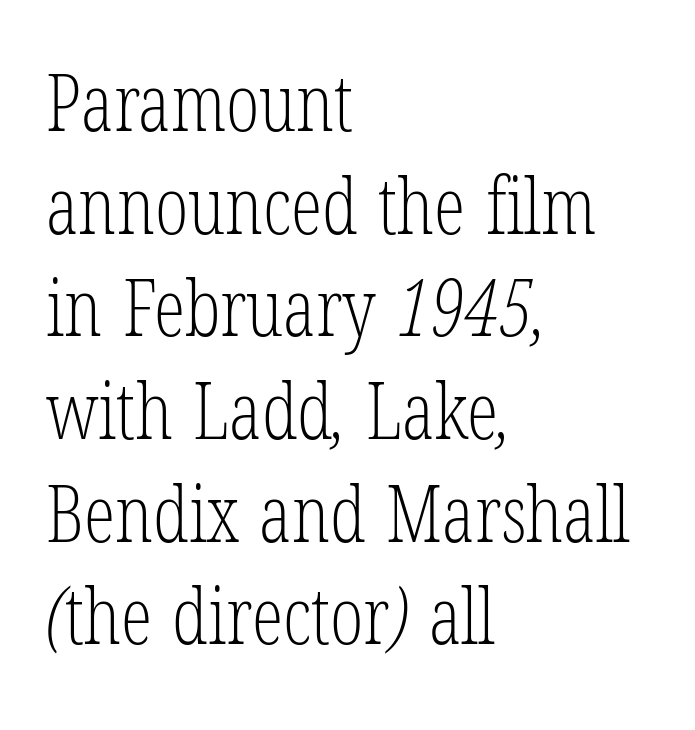
Just letters on the line, the space beneath them empty. In terms of leading, this rendering sits right in the middle. The passage shown has conventional tracking throughout. Each line starts at the same left margin while the right side varies. You could not count columns in this text — the font is proportionally spaced.
